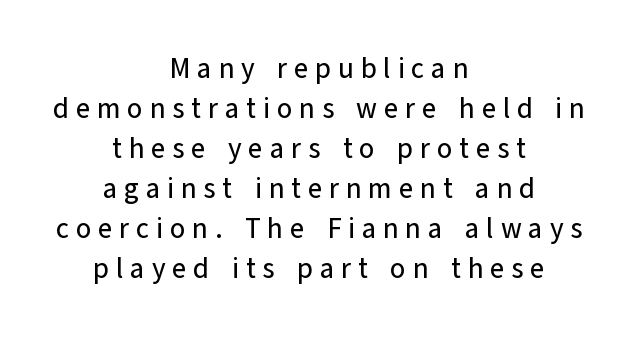
Q: Is the text italic (slanted)? A: No, it is upright.
Q: Is the typeface a serif or a sans-serif typeface? A: Sans-serif.
Q: Is the text underlined? A: No.
Q: How is the paragraph aligned? A: Centered.
Q: Is the spacing between letters normal or unusually wide? A: Unusually wide.
Q: Is the spacing between lines tight, normal or loose? A: Normal.
Q: Width (condensed, normal, or wide)? A: Normal.
Q: Stroke contrast? A: Low.
Q: x-height? A: Medium.
Q: Monospaced? A: No.
